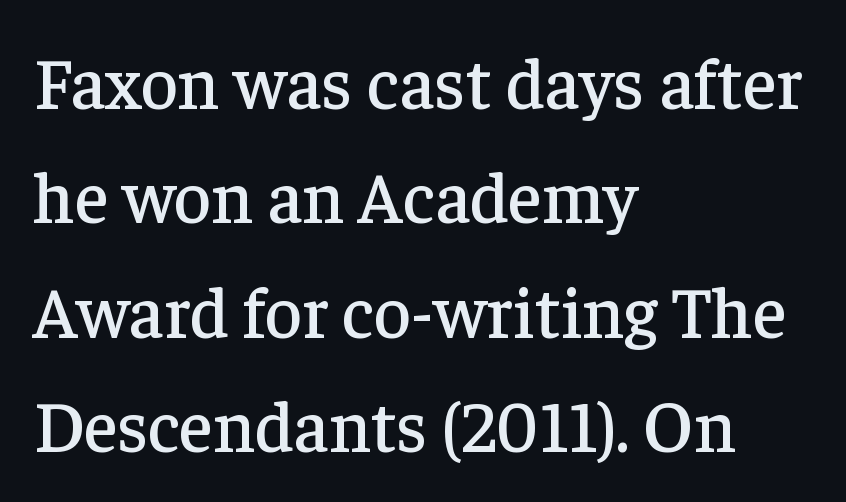
The image shows 72 px serif type, upright; set left-aligned, normal line spacing (1.59x), normal letter spacing, not underlined; low stroke contrast and a medium x-height.
